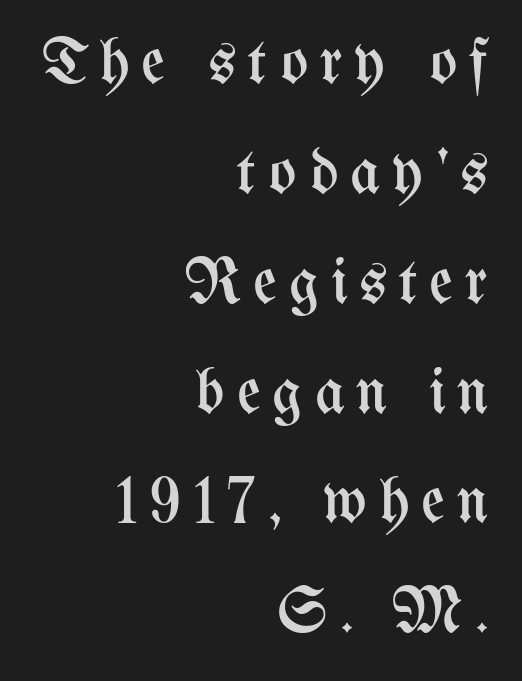
Underlining? Definitely not there. Varying glyph widths throughout — classic text-font behaviour. It's the straight-up-and-down kind of type. A student would call this right alignment; a typographer would say flush right, rag left. How would I describe the line gaps? Plain and ordinary.
